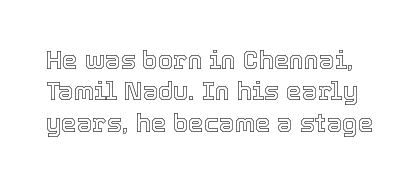
{"italic": "no", "underline": "no", "line_spacing": "normal", "line_spacing_ratio": 1.26, "letter_spacing": "normal", "letter_spacing_em": 0.0, "glyph_px": 25}
